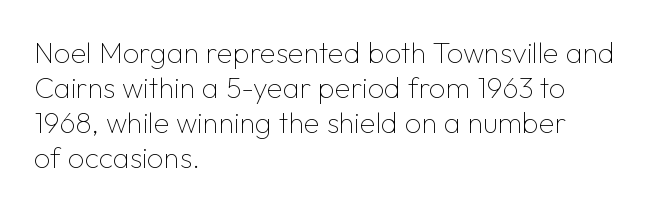
Q: Is the text bold? A: No.
Q: Is the text italic (slanted)? A: No, it is upright.
Q: Is the typeface a serif or a sans-serif typeface? A: Sans-serif.
Q: Is the text underlined? A: No.
Q: How is the paragraph aligned? A: Left-aligned.
Q: Is the spacing between letters normal or unusually wide? A: Normal.
Q: Width (condensed, normal, or wide)? A: Normal.
Q: Stroke contrast? A: Low.
Q: x-height? A: Medium.
Q: Monospaced? A: No.
